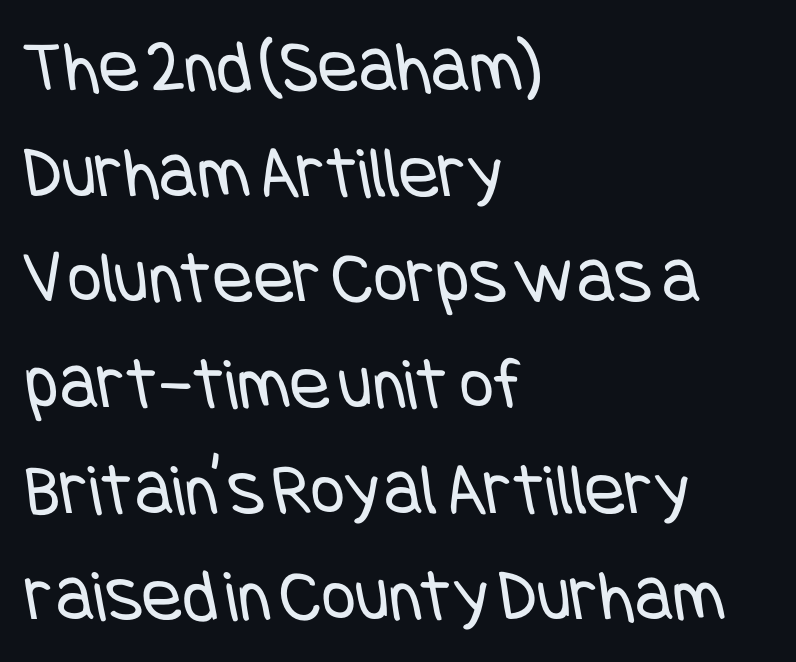
Q: Is the text bold? A: No.
Q: Is the typeface a serif or a sans-serif typeface? A: Sans-serif.
Q: Is the text underlined? A: No.
Q: How is the paragraph aligned? A: Left-aligned.
Q: Is the spacing between letters normal or unusually wide? A: Normal.
Q: Is the spacing between lines tight, normal or loose? A: Normal.
Q: Width (condensed, normal, or wide)? A: Condensed.
Q: Stroke contrast? A: Low.
Q: x-height? A: Large.
